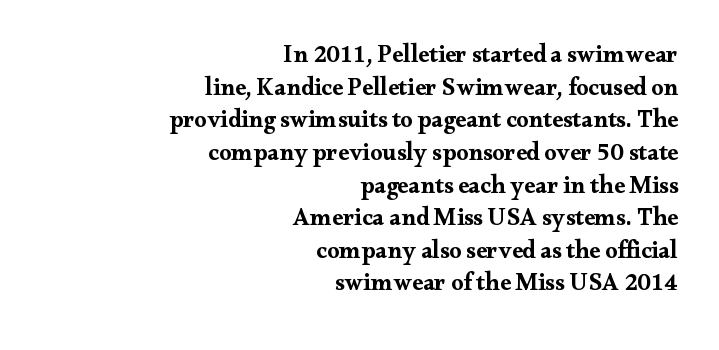
Q: Is the text bold? A: Yes.
Q: Is the text italic (slanted)? A: No, it is upright.
Q: Is the text underlined? A: No.
Q: How is the paragraph aligned? A: Right-aligned.
Q: Is the spacing between letters normal or unusually wide? A: Normal.
Q: Is the spacing between lines tight, normal or loose? A: Normal.
